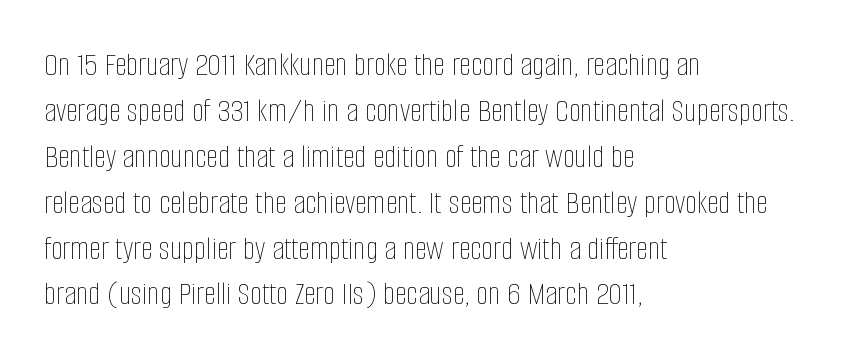
Check the space under the baseline: it is left empty. Character widths vary here, with narrow letters taking less room than wide ones. Tracking here is standard; glyphs follow each other at the usual distance. The strokes carry an ordinary text weight at most. Normally led — the rows are evenly, conventionally spaced. Caption: multi-line text, flush left, ragged right.
